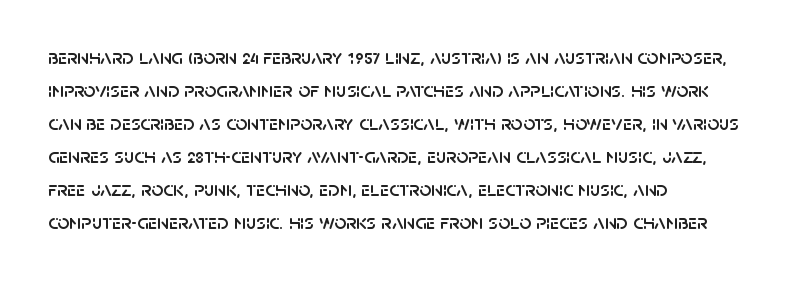
The image shows 21 px text type, upright; set left-aligned, normal line spacing (1.57x), normal letter spacing, not underlined.
